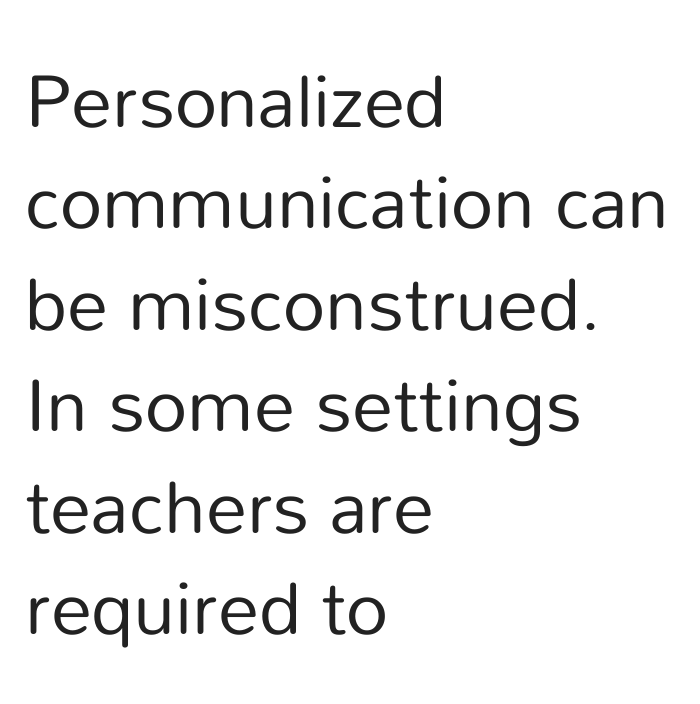
Q: Is the text bold? A: No.
Q: Is the text italic (slanted)? A: No, it is upright.
Q: Is the typeface a serif or a sans-serif typeface? A: Sans-serif.
Q: Is the text underlined? A: No.
Q: How is the paragraph aligned? A: Left-aligned.
Q: Is the spacing between letters normal or unusually wide? A: Normal.
Q: Is the spacing between lines tight, normal or loose? A: Normal.
Q: Width (condensed, normal, or wide)? A: Normal.
Q: Stroke contrast? A: Low.
Q: x-height? A: Medium.
Q: Monospaced? A: No.
